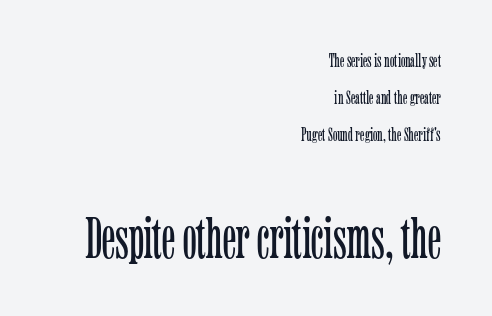
The block of text is sparse from top to bottom, with ample space between rows. Is this a sans? No — the strokes have serifs. The strokes carry an ordinary text weight at most. Style check: upright. You could not count columns in this text — the font is proportionally spaced.
